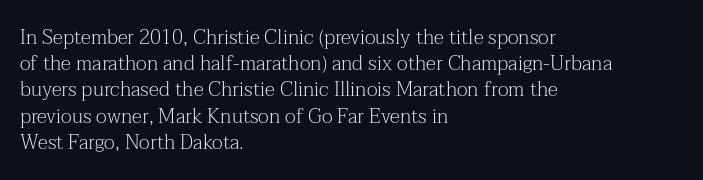
{"italic": "no", "bold": "no", "underline": "no", "align": "left", "line_spacing": "normal", "line_spacing_ratio": 1.31, "letter_spacing": "normal", "letter_spacing_em": 0.0, "glyph_px": 20}
